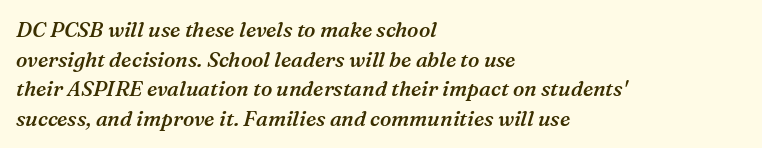
The image shows 21 px text type, italic (leaning right); set left-aligned, normal line spacing (1.41x), normal letter spacing, not underlined.
